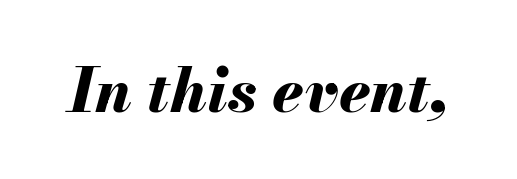
{"italic": "yes", "lean": "right", "slant_degrees": 13, "bold": "yes", "weight": "bold", "width": "normal", "stroke_contrast": "medium", "x_height": "small", "monospaced": "no", "underline": "no", "letter_spacing": "normal", "letter_spacing_em": 0.0, "glyph_px": 62}
